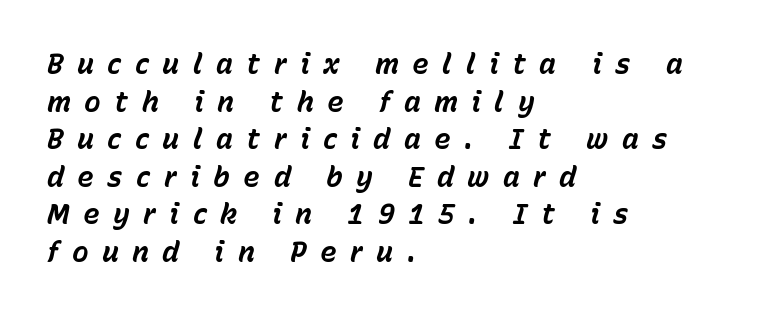
{"italic": "yes", "lean": "right", "slant_degrees": 15, "bold": "yes", "weight": "bold", "width": "normal", "stroke_contrast": "low", "x_height": "medium", "monospaced": "no", "underline": "no", "align": "left", "line_spacing": "normal", "line_spacing_ratio": 1.34, "letter_spacing": "wide", "letter_spacing_em": 0.48, "glyph_px": 28}
